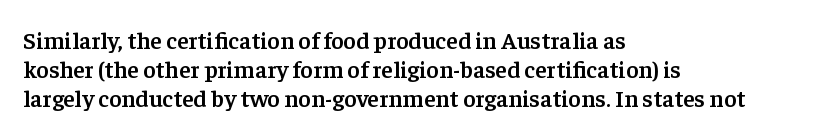
Q: Is the text bold? A: Semi-bold.
Q: Is the text italic (slanted)? A: No, it is upright.
Q: Is the text underlined? A: No.
Q: How is the paragraph aligned? A: Left-aligned.
Q: Is the spacing between letters normal or unusually wide? A: Normal.
